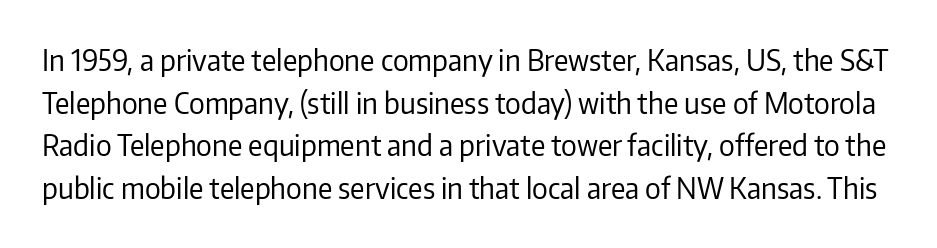
The image shows 28 px regular-weight sans-serif type, upright; set normal line spacing (1.52x), normal letter spacing, not underlined; low stroke contrast and a medium x-height.
